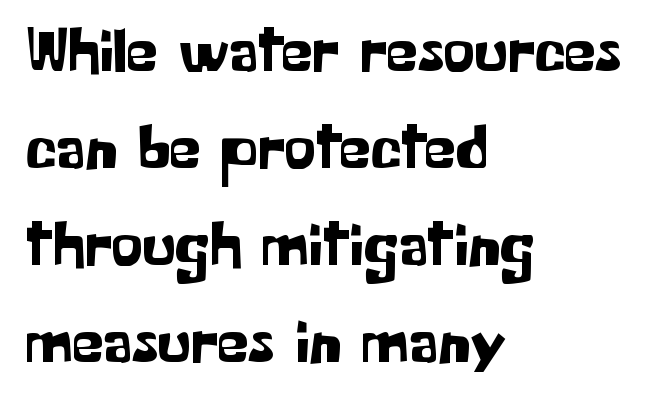
Q: Is the text italic (slanted)? A: No, it is upright.
Q: Is the typeface a serif or a sans-serif typeface? A: Sans-serif.
Q: Is the text underlined? A: No.
Q: How is the paragraph aligned? A: Left-aligned.
Q: Is the spacing between letters normal or unusually wide? A: Normal.
Q: Is the spacing between lines tight, normal or loose? A: Normal.
Q: Width (condensed, normal, or wide)? A: Normal.
Q: Stroke contrast? A: Low.
Q: x-height? A: Medium.
Q: Monospaced? A: No.
